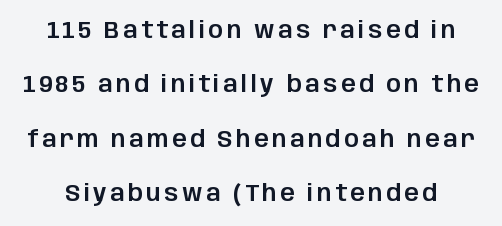
The image shows 23 px text type, upright; set loose line spacing (2.36x), not underlined.
